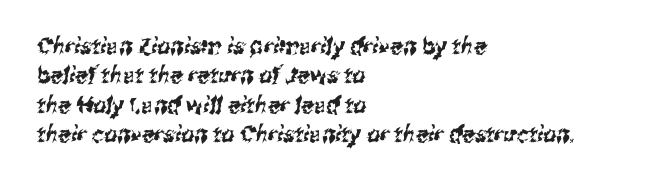
The image shows 23 px text type; set left-aligned, normal line spacing (1.28x), normal letter spacing, not underlined.
